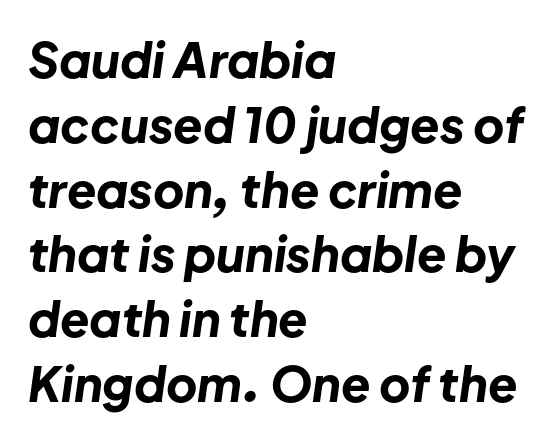
{"italic": "yes", "lean": "right", "slant_degrees": 8, "bold": "yes", "weight": "bold", "width": "normal", "stroke_contrast": "low", "x_height": "medium", "monospaced": "no", "underline": "no", "align": "left", "line_spacing": "normal", "line_spacing_ratio": 1.35, "letter_spacing": "normal", "letter_spacing_em": 0.0, "glyph_px": 48}
